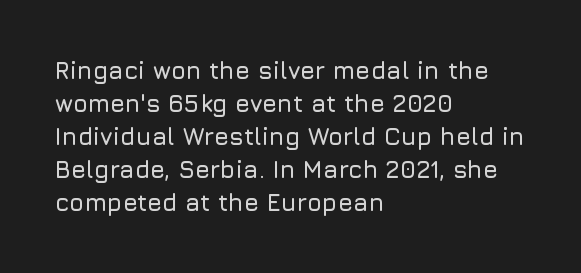
Q: Is the text italic (slanted)? A: No, it is upright.
Q: Is the text underlined? A: No.
Q: How is the paragraph aligned? A: Left-aligned.
Q: Is the spacing between letters normal or unusually wide? A: Normal.
Q: Is the spacing between lines tight, normal or loose? A: Normal.
